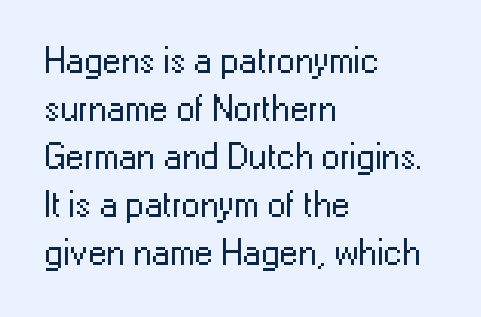
Italic: no, the glyphs are upright roman. The passage is arranged the way most books set body copy — flush left. The characters are drawn with everyday or finer stroke widths. Any mark beneath the type? The region is blank. There is no visible air inserted between adjacent glyphs. The face used here is proportionally spaced, like ordinary book or web type.
